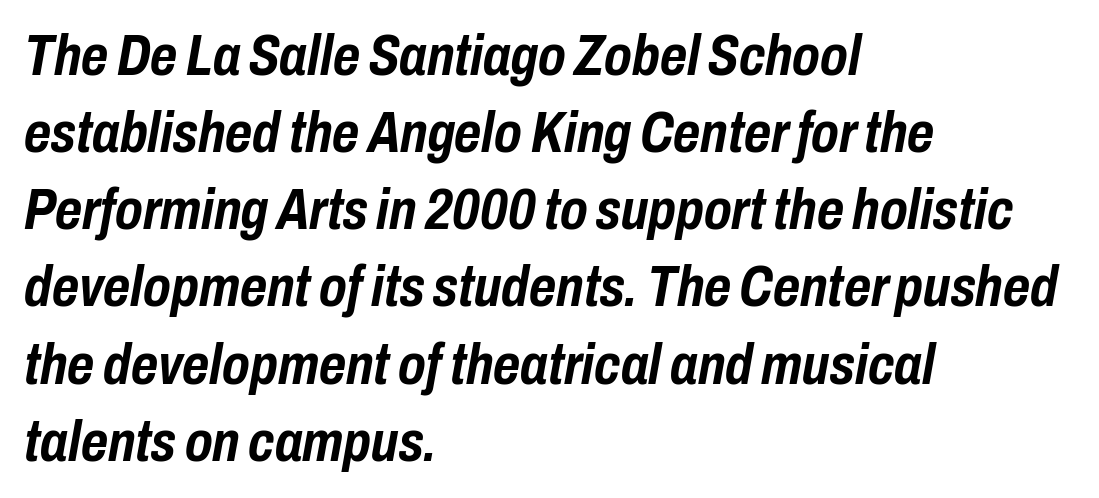
Varying glyph widths throughout — classic text-font behaviour. The letterforms sit shoulder to shoulder at normal distance. Layout note: lines flush left. The glyphs are unaccompanied by any horizontal stroke below them. What's the leading like? Ordinary, nothing unusual. You can tell it's italic because the verticals aren't actually vertical.
